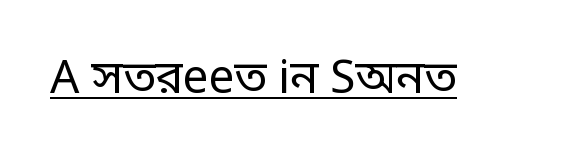
Caption: standard tracking, unaltered. Each stroke keeps to a modest, everyday thickness or less. A roman cut, with each character standing at attention. Compared with undecorated copy, this sample adds a rule below the words. No feet cap the strokes, marking this as sans-serif type.
